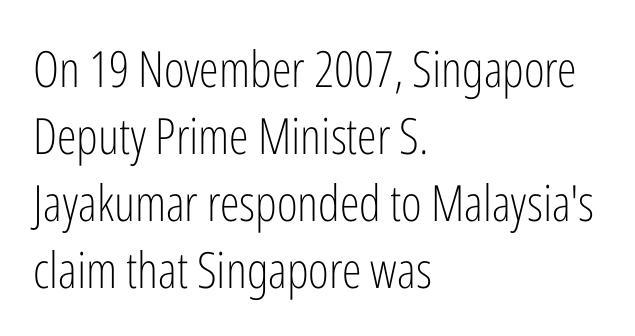
Q: Is the text bold? A: No.
Q: Is the text italic (slanted)? A: No, it is upright.
Q: Is the typeface a serif or a sans-serif typeface? A: Sans-serif.
Q: Is the text underlined? A: No.
Q: How is the paragraph aligned? A: Left-aligned.
Q: Is the spacing between letters normal or unusually wide? A: Normal.
Q: Is the spacing between lines tight, normal or loose? A: Normal.
Q: Width (condensed, normal, or wide)? A: Condensed.
Q: Stroke contrast? A: Low.
Q: x-height? A: Medium.
Q: Monospaced? A: No.
